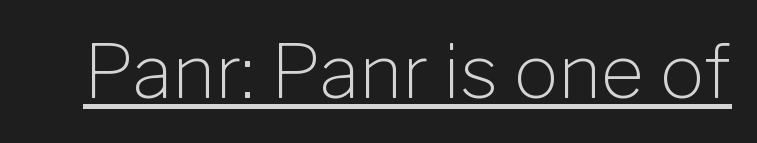
The image shows 74 px light sans-serif type, upright; set normal letter spacing, underlined; low stroke contrast and a medium x-height.
